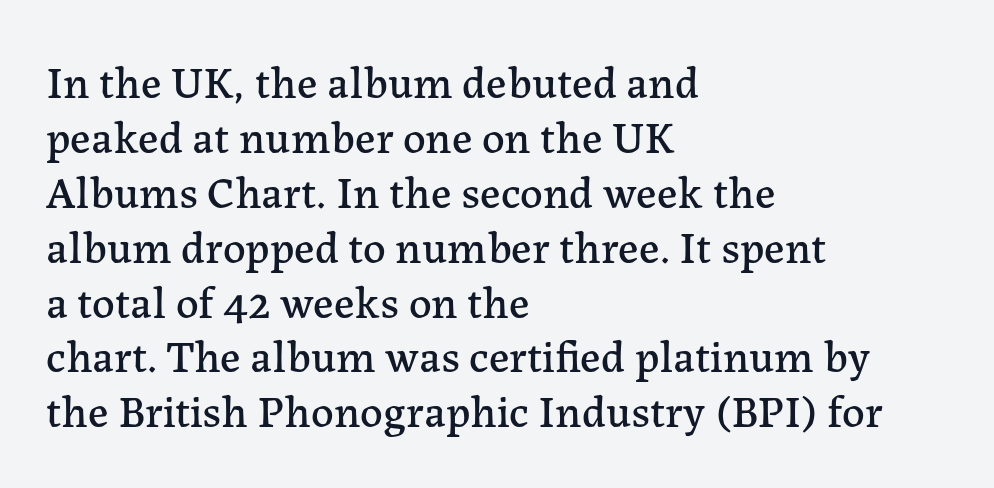
The image shows 45 px serif type, upright; set left-aligned, line spacing 1.22x, normal letter spacing, not underlined; low stroke contrast and a medium x-height.
